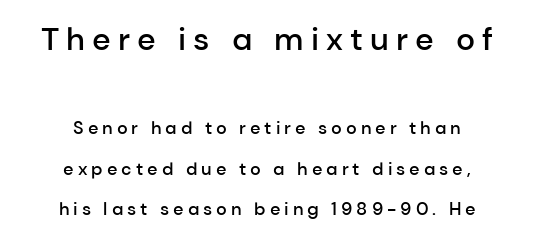
{"serif": "no", "italic": "no", "bold": "semi", "weight": "semibold", "width": "normal", "stroke_contrast": "low", "x_height": "medium", "monospaced": "no", "underline": "no", "align": "center", "line_spacing": "loose", "line_spacing_ratio": 2.26, "letter_spacing": "wide", "letter_spacing_em": 0.22, "larger_block": "first", "size_ratio": 1.78, "glyph_px": 32}
